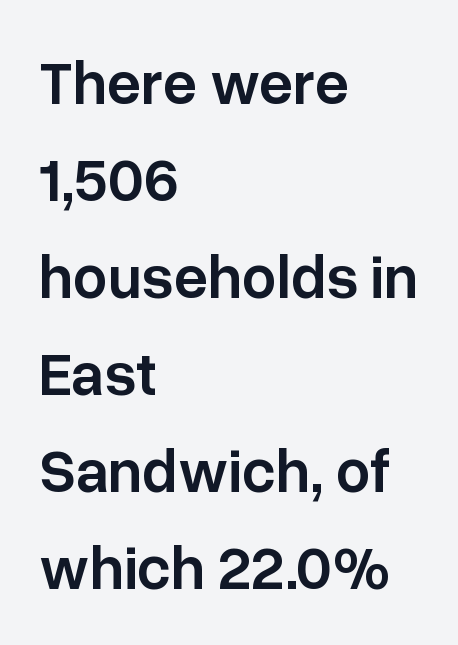
Q: Is the text bold? A: Semi-bold.
Q: Is the text italic (slanted)? A: No, it is upright.
Q: Is the typeface a serif or a sans-serif typeface? A: Sans-serif.
Q: Is the text underlined? A: No.
Q: How is the paragraph aligned? A: Left-aligned.
Q: Is the spacing between letters normal or unusually wide? A: Normal.
Q: Is the spacing between lines tight, normal or loose? A: Normal.
Q: Width (condensed, normal, or wide)? A: Normal.
Q: Stroke contrast? A: Low.
Q: x-height? A: Medium.
Q: Monospaced? A: No.
